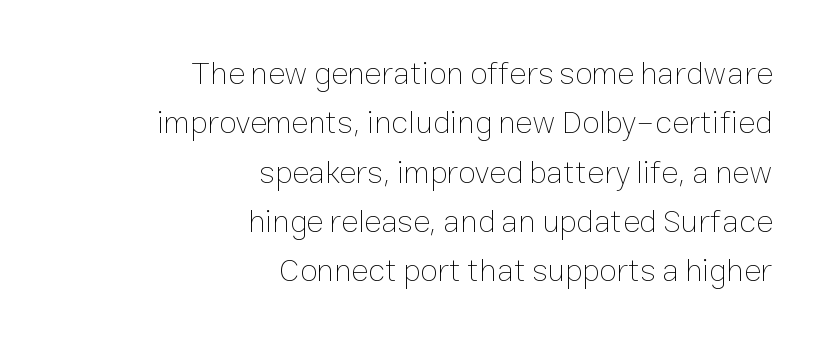
Q: Is the text bold? A: No.
Q: Is the text italic (slanted)? A: No, it is upright.
Q: Is the text underlined? A: No.
Q: How is the paragraph aligned? A: Right-aligned.
Q: Is the spacing between letters normal or unusually wide? A: Normal.
Q: Is the spacing between lines tight, normal or loose? A: Normal.
Q: Width (condensed, normal, or wide)? A: Normal.
Q: Stroke contrast? A: Low.
Q: x-height? A: Medium.
Q: Monospaced? A: No.
